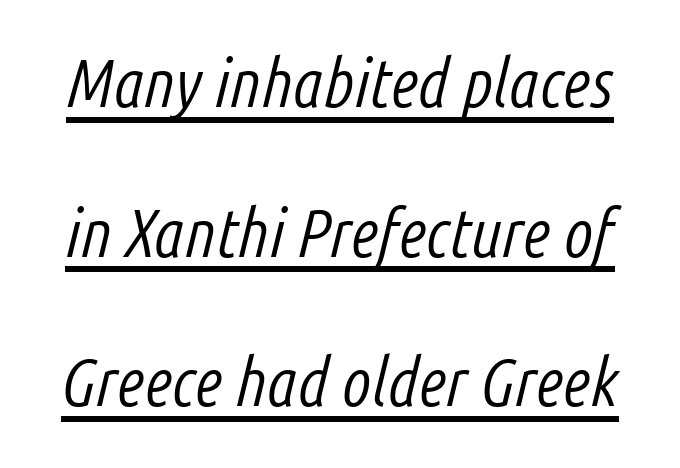
Q: Is the text bold? A: No.
Q: Is the text italic (slanted)? A: Yes, it leans right by about 14 degrees.
Q: Is the text underlined? A: Yes.
Q: Is the spacing between letters normal or unusually wide? A: Normal.
Q: Is the spacing between lines tight, normal or loose? A: Loose.
Q: Width (condensed, normal, or wide)? A: Condensed.
Q: Stroke contrast? A: Low.
Q: x-height? A: Medium.
Q: Monospaced? A: No.
